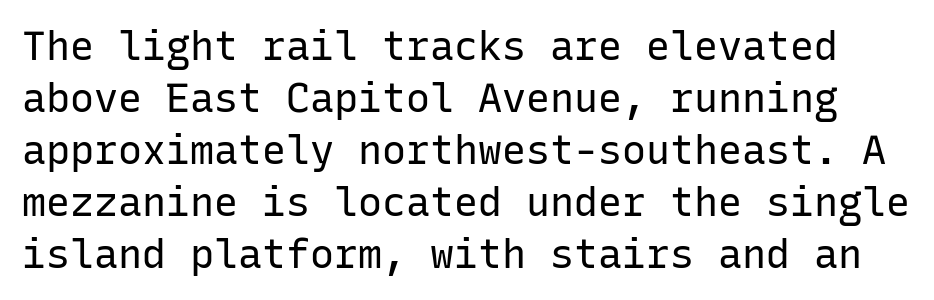
Q: Is the text bold? A: No.
Q: Is the text italic (slanted)? A: No, it is upright.
Q: Is the typeface a serif or a sans-serif typeface? A: Sans-serif.
Q: Is the text underlined? A: No.
Q: Is the spacing between letters normal or unusually wide? A: Normal.
Q: Is the spacing between lines tight, normal or loose? A: Normal.
Q: Width (condensed, normal, or wide)? A: Normal.
Q: Stroke contrast? A: Low.
Q: x-height? A: Medium.
Q: Monospaced? A: Yes.
